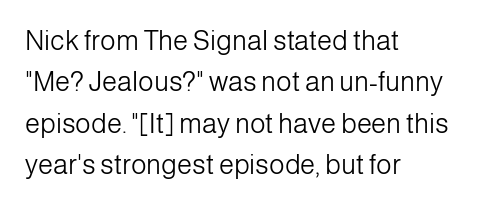
{"italic": "no", "bold": "no", "underline": "no", "align": "left", "line_spacing": "normal", "line_spacing_ratio": 1.53, "letter_spacing": "normal", "letter_spacing_em": 0.0, "glyph_px": 27}
